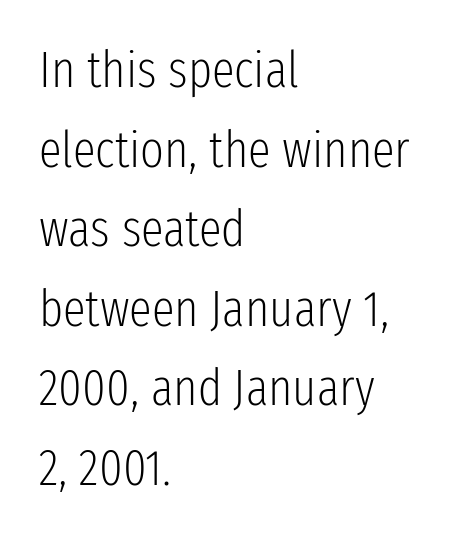
{"serif": "no", "italic": "no", "bold": "no", "weight": "light", "width": "condensed", "stroke_contrast": "low", "x_height": "medium", "monospaced": "no", "underline": "no", "align": "left", "line_spacing": "normal", "line_spacing_ratio": 1.56, "letter_spacing": "normal", "letter_spacing_em": 0.0, "glyph_px": 51}
